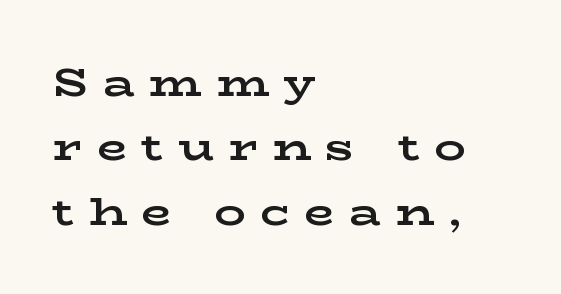
The image shows 39 px bold, wide serif type, upright; set left-aligned, normal line spacing (1.65x), unusually wide letter spacing (+0.37 em), not underlined; low stroke contrast and a medium x-height.
